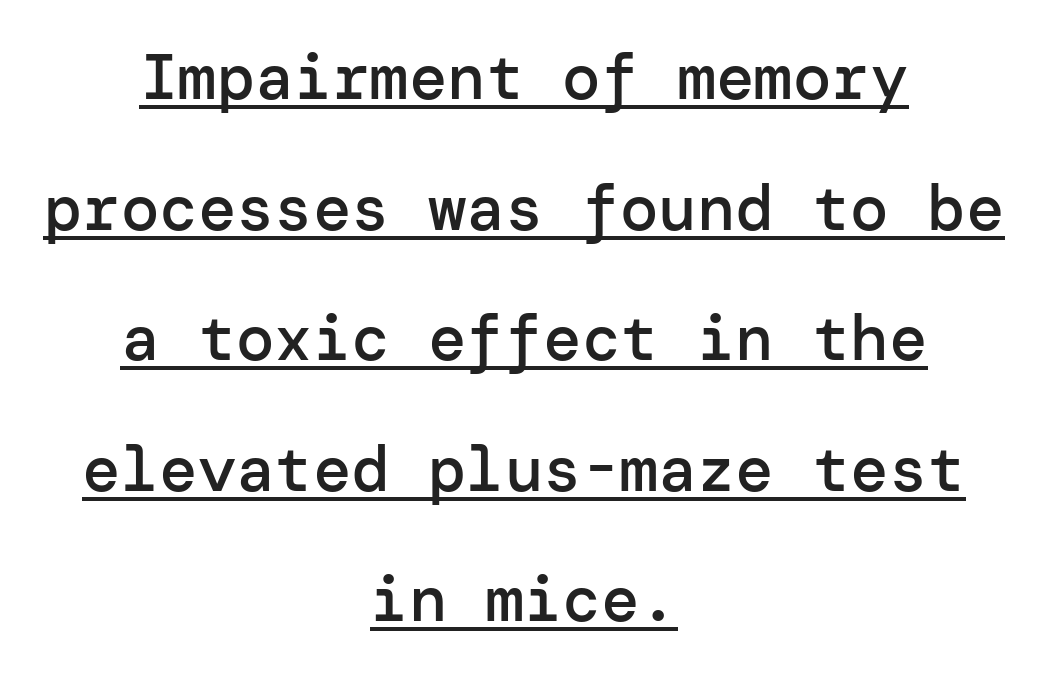
Q: Is the text bold? A: Semi-bold.
Q: Is the text italic (slanted)? A: No, it is upright.
Q: Is the typeface a serif or a sans-serif typeface? A: Sans-serif.
Q: Is the text underlined? A: Yes.
Q: How is the paragraph aligned? A: Centered.
Q: Is the spacing between letters normal or unusually wide? A: Normal.
Q: Is the spacing between lines tight, normal or loose? A: Loose.
Q: Width (condensed, normal, or wide)? A: Normal.
Q: Stroke contrast? A: Low.
Q: x-height? A: Medium.
